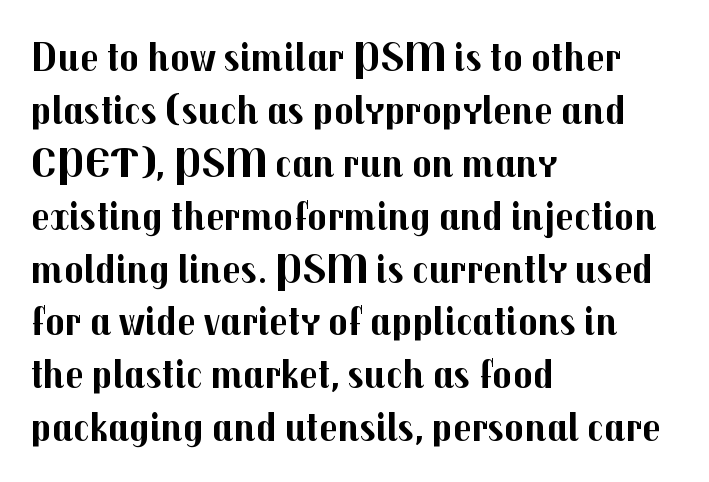
The image shows 41 px bold sans-serif type, upright; set left-aligned, normal line spacing (1.29x), normal letter spacing, not underlined; medium stroke contrast and a medium x-height.
